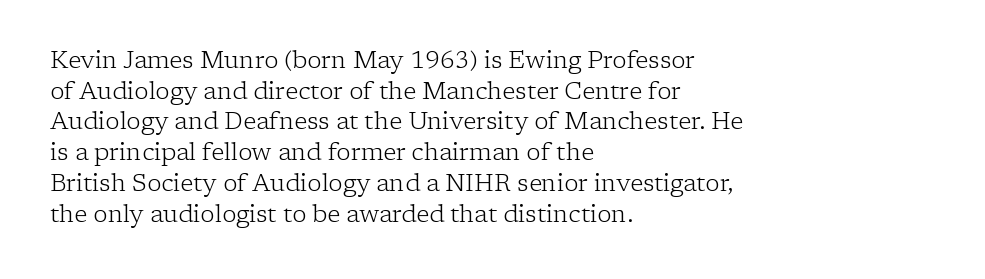
The image shows 24 px text type, upright; set left-aligned, normal line spacing (1.28x), normal letter spacing, not underlined.
